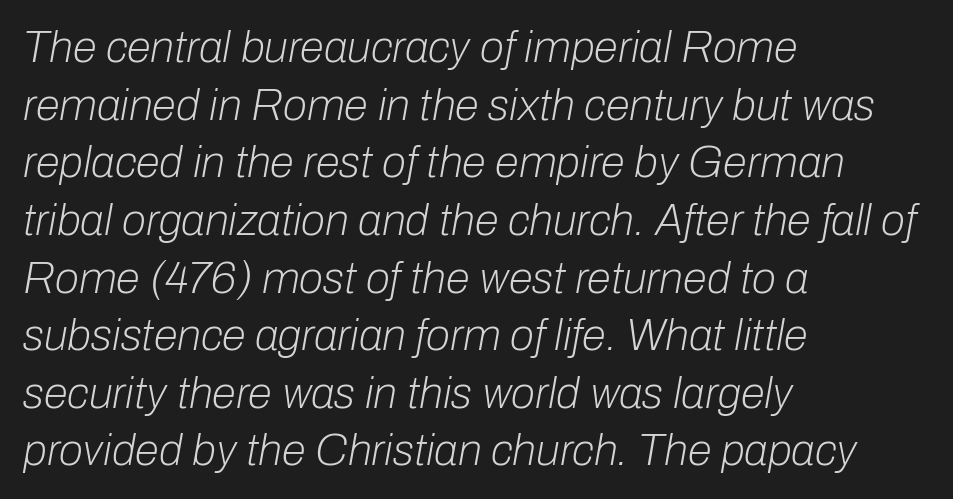
Q: Is the text bold? A: No.
Q: Is the text italic (slanted)? A: Yes, it leans right by about 10 degrees.
Q: Is the text underlined? A: No.
Q: How is the paragraph aligned? A: Left-aligned.
Q: Is the spacing between letters normal or unusually wide? A: Normal.
Q: Is the spacing between lines tight, normal or loose? A: Normal.
Q: Width (condensed, normal, or wide)? A: Normal.
Q: Stroke contrast? A: Low.
Q: x-height? A: Medium.
Q: Monospaced? A: No.
